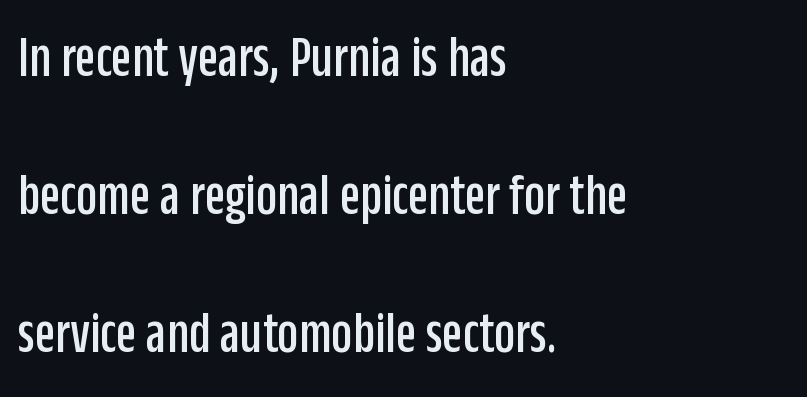
The image shows 59 px condensed sans-serif type, upright; set left-aligned, loose line spacing (2.34x), normal letter spacing, not underlined; low stroke contrast and a large x-height.
